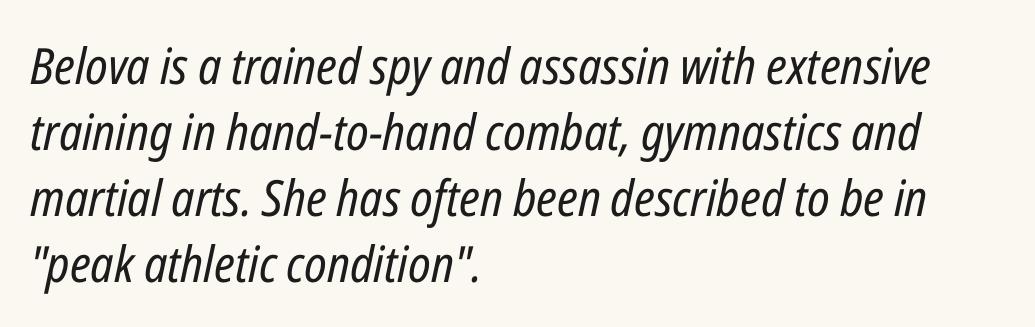
Weight: in the light-to-regular range. This rendering features lettering with no underline. The font's italic variant was chosen for this text. A typesetter would call this proportional, since set widths differ per character.
